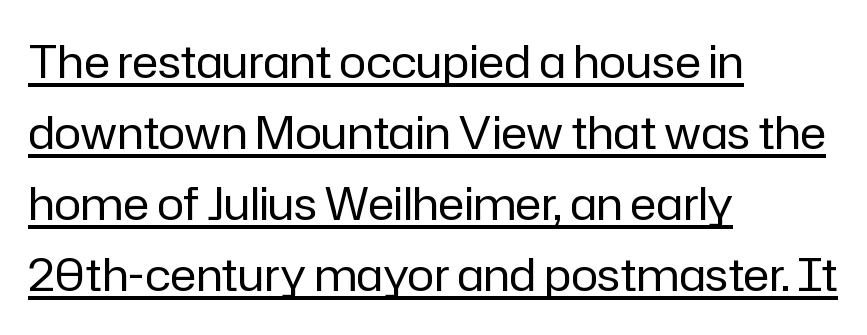
Is this a heavy cut? Hardly; it is regular or lighter. Posture: upright roman. One-word summary of the alignment: left. The line-height multiplier appears to be the usual default. Is this a fixed-width face? No — the glyphs have proportional, varying widths.
